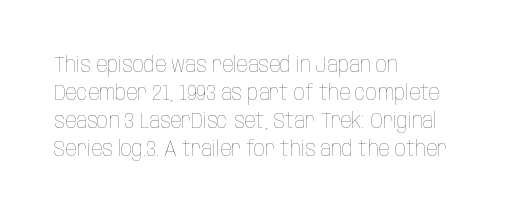
No extra ink here — the face is not bold. Students, observe: this is what conventionally led text looks like. Visually the block forms a straight wall on the left and a jagged coastline on the right. Clear beneath every line of the passage.
